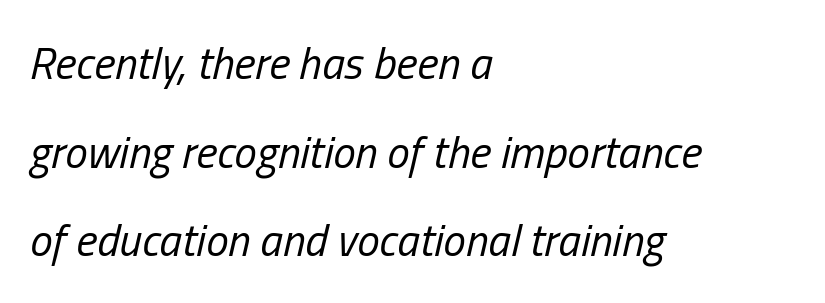
Each letter keeps its own natural width here, so spacing adapts to shape. Caption: face not bold, strokes unweighted. The lettering tilts uniformly, giving the passage an italic look. The baseline area is clear. The block of text is sparse from top to bottom, with ample space between rows. Is the block centered? No — it sits flush against the left margin.
